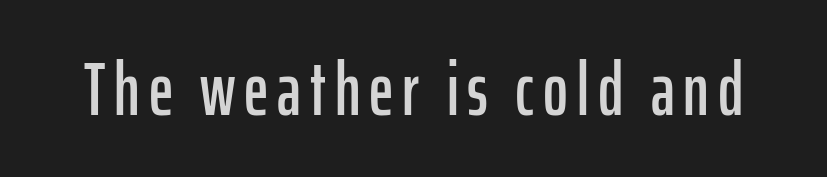
The image shows 75 px condensed sans-serif type, upright; set not underlined; low stroke contrast and a medium x-height.
